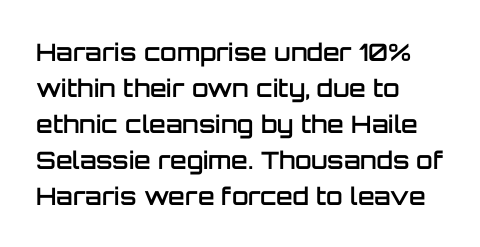
Q: Is the text bold? A: Semi-bold.
Q: Is the text italic (slanted)? A: No, it is upright.
Q: Is the text underlined? A: No.
Q: How is the paragraph aligned? A: Left-aligned.
Q: Is the spacing between letters normal or unusually wide? A: Normal.
Q: Is the spacing between lines tight, normal or loose? A: Normal.
